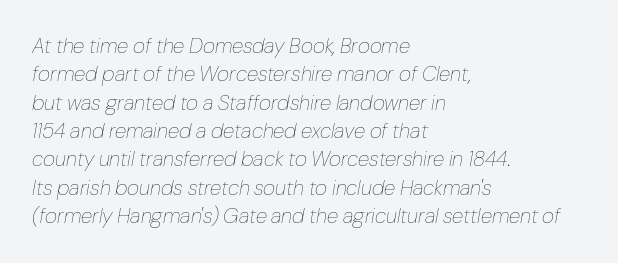
Q: Is the text bold? A: No.
Q: Is the text italic (slanted)? A: Yes, it leans right by about 10 degrees.
Q: Is the text underlined? A: No.
Q: How is the paragraph aligned? A: Left-aligned.
Q: Is the spacing between letters normal or unusually wide? A: Normal.
Q: Is the spacing between lines tight, normal or loose? A: Normal.
